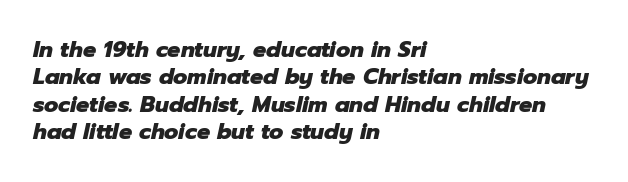
{"italic": "yes", "lean": "right", "slant_degrees": 12, "bold": "yes", "underline": "no", "align": "left", "line_spacing_ratio": 1.24, "letter_spacing": "normal", "letter_spacing_em": 0.0, "glyph_px": 22}
